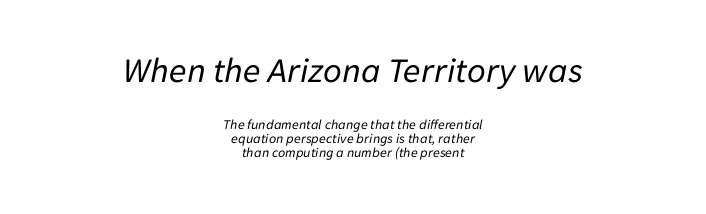
The image shows 36 px regular-weight type, italic (leaning right); set centered, tight line spacing (0.98x), normal letter spacing, not underlined; the first (top) block is 2.57x larger; low stroke contrast and a medium x-height.
